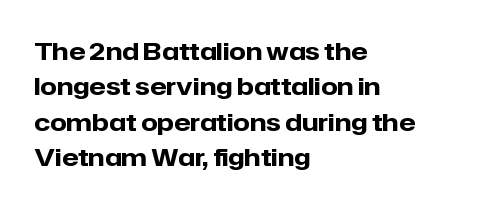
Q: Is the text bold? A: Yes.
Q: Is the text italic (slanted)? A: No, it is upright.
Q: Is the text underlined? A: No.
Q: How is the paragraph aligned? A: Left-aligned.
Q: Is the spacing between letters normal or unusually wide? A: Normal.
Q: Is the spacing between lines tight, normal or loose? A: Normal.
